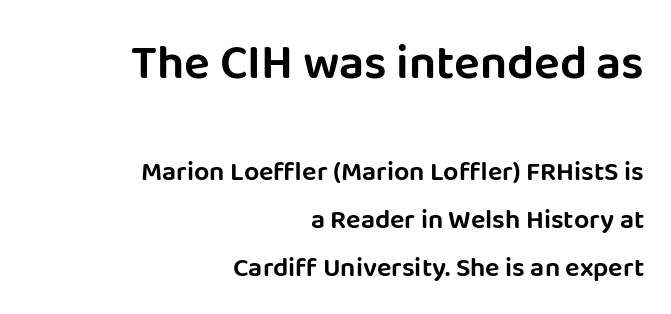
Q: Is the text italic (slanted)? A: No, it is upright.
Q: Is the typeface a serif or a sans-serif typeface? A: Sans-serif.
Q: Is the text underlined? A: No.
Q: How is the paragraph aligned? A: Right-aligned.
Q: Is the spacing between letters normal or unusually wide? A: Normal.
Q: Which block of text is set in a larger size, the first (top) or the second (bottom)? A: The first (top) one.
Q: Width (condensed, normal, or wide)? A: Normal.
Q: Stroke contrast? A: Low.
Q: x-height? A: Large.
Q: Monospaced? A: No.
